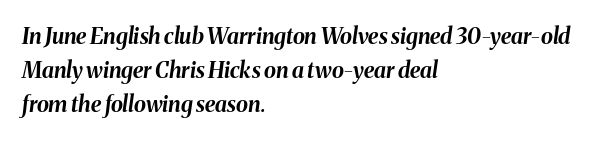
Q: Is the text bold? A: Yes.
Q: Is the text italic (slanted)? A: Yes, it leans right by about 8 degrees.
Q: Is the text underlined? A: No.
Q: How is the paragraph aligned? A: Left-aligned.
Q: Is the spacing between letters normal or unusually wide? A: Normal.
Q: Is the spacing between lines tight, normal or loose? A: Normal.
